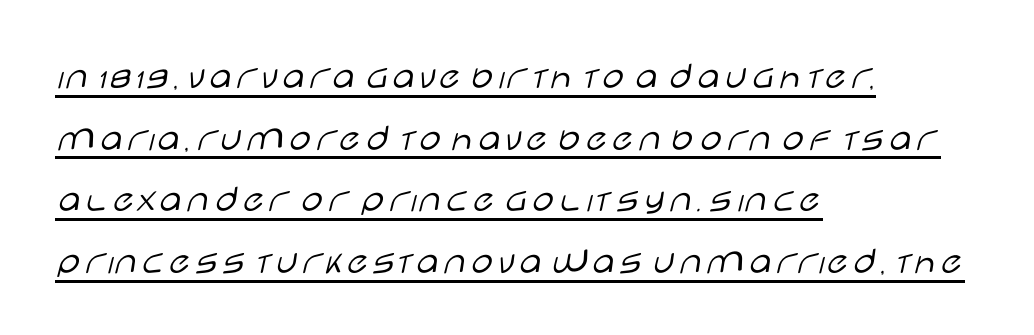
The specimen includes a rule beneath the text block's lines. Casual observation: everything's shoved over to the left. You could call the tracking neutral — neither tight nor loose. This is sans-serif lettering, the kind often seen on screens and signage. Students, observe: this is what conventionally led text looks like.
